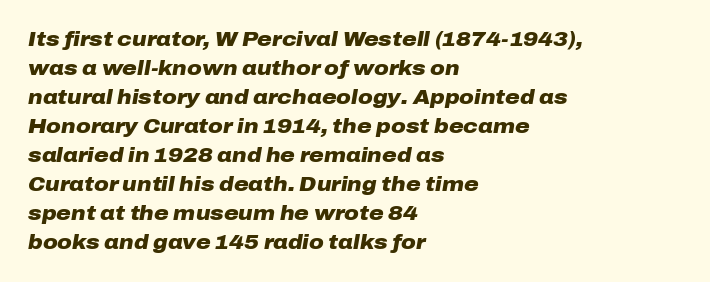
Q: Is the text bold? A: Yes.
Q: Is the text italic (slanted)? A: Yes, it leans right by about 10 degrees.
Q: Is the text underlined? A: No.
Q: How is the paragraph aligned? A: Left-aligned.
Q: Is the spacing between letters normal or unusually wide? A: Normal.
Q: Is the spacing between lines tight, normal or loose? A: Normal.
